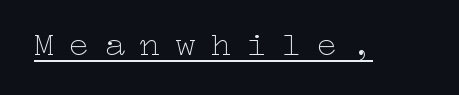
Caption: expanded tracking, letters set apart. This sample carries an underscore along the baseline area. A typesetter would mark this as roman, not italic. The letters look calm and open, with moderate or lighter stems.
